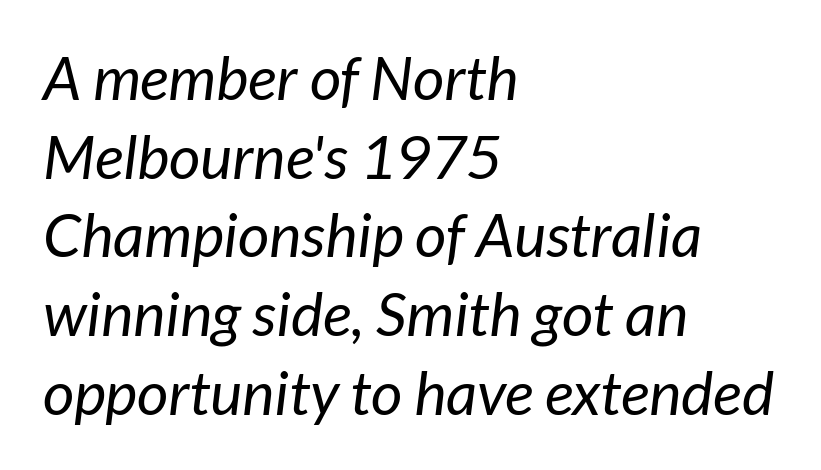
{"serif": "no", "bold": "no", "weight": "regular", "width": "normal", "stroke_contrast": "low", "x_height": "medium", "monospaced": "no", "underline": "no", "align": "left", "line_spacing": "normal", "line_spacing_ratio": 1.29, "letter_spacing": "normal", "letter_spacing_em": 0.0, "glyph_px": 61}
